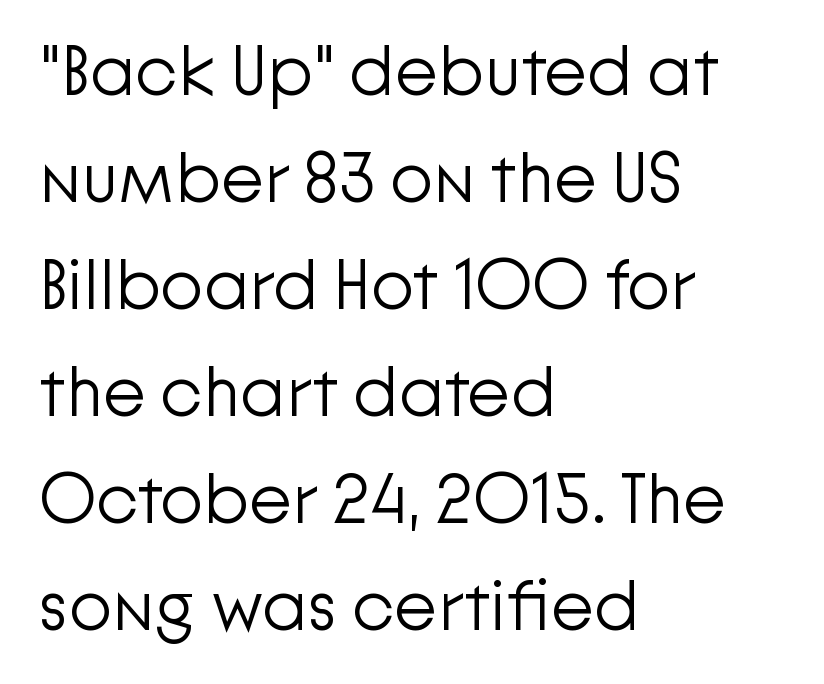
The image shows 70 px light sans-serif type, upright; set left-aligned, normal line spacing (1.53x), normal letter spacing, not underlined; low stroke contrast and a medium x-height.
